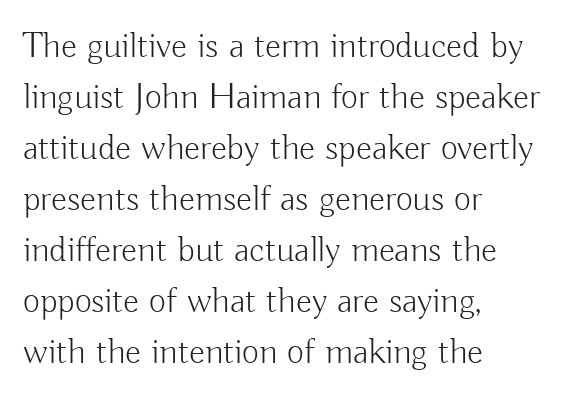
{"serif": "no", "italic": "no", "bold": "no", "weight": "light", "width": "normal", "stroke_contrast": "low", "x_height": "small", "monospaced": "no", "underline": "no", "align": "left", "line_spacing": "normal", "line_spacing_ratio": 1.38, "letter_spacing": "normal", "letter_spacing_em": 0.0, "glyph_px": 37}
